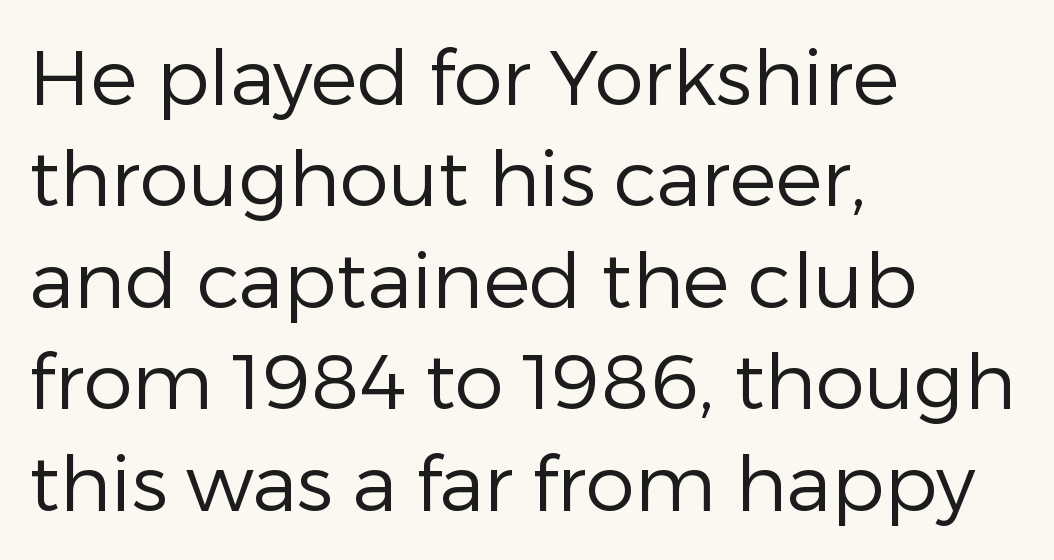
{"serif": "no", "italic": "no", "bold": "no", "weight": "regular", "width": "normal", "stroke_contrast": "low", "x_height": "medium", "monospaced": "no", "underline": "no", "align": "left", "line_spacing": "normal", "line_spacing_ratio": 1.3, "letter_spacing": "normal", "letter_spacing_em": 0.0, "glyph_px": 78}
